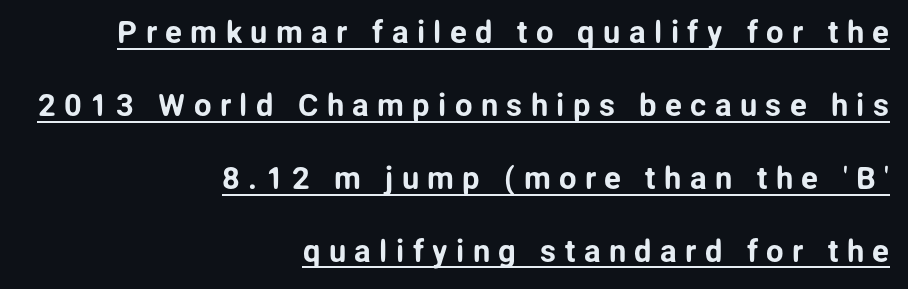
The image shows 31 px sans-serif type, upright; set right-aligned, loose line spacing (2.35x), unusually wide letter spacing (+0.27 em), underlined; low stroke contrast and a medium x-height.
